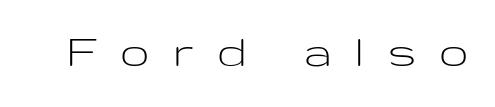
{"serif": "no", "italic": "no", "bold": "no", "weight": "light", "width": "wide", "stroke_contrast": "low", "x_height": "medium", "monospaced": "no", "underline": "no", "letter_spacing": "wide", "letter_spacing_em": 0.5, "glyph_px": 50}
